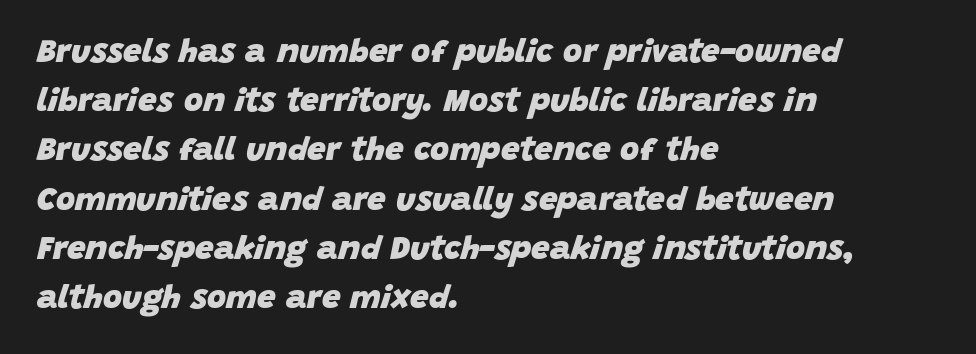
The image shows 33 px heavy type, italic (leaning right); set left-aligned, normal line spacing (1.49x), normal letter spacing, not underlined; low stroke contrast and a large x-height.
